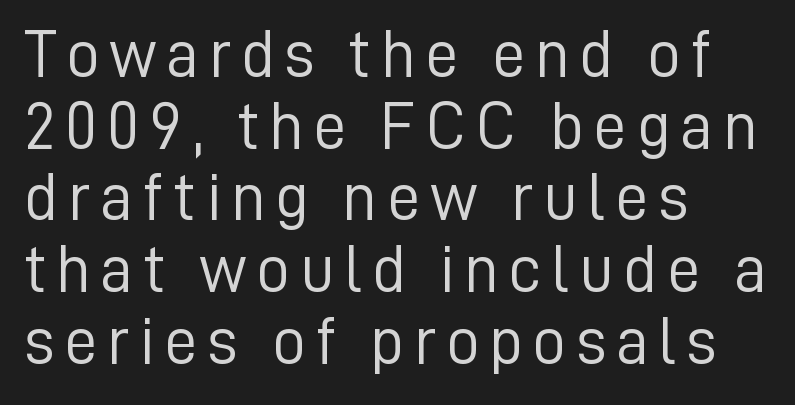
Q: Is the text bold? A: No.
Q: Is the text italic (slanted)? A: No, it is upright.
Q: Is the typeface a serif or a sans-serif typeface? A: Sans-serif.
Q: Is the text underlined? A: No.
Q: How is the paragraph aligned? A: Left-aligned.
Q: Is the spacing between lines tight, normal or loose? A: Tight.
Q: Width (condensed, normal, or wide)? A: Normal.
Q: Stroke contrast? A: Low.
Q: x-height? A: Medium.
Q: Monospaced? A: No.
